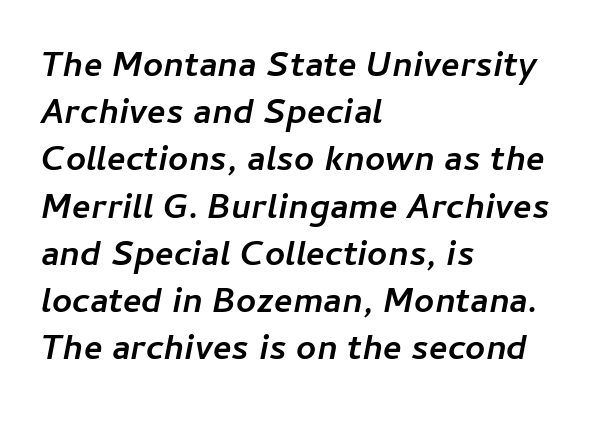
{"italic": "yes", "lean": "right", "slant_degrees": 11, "bold": "yes", "weight": "semibold", "width": "normal", "stroke_contrast": "low", "x_height": "medium", "monospaced": "no", "underline": "no", "align": "left", "line_spacing": "normal", "line_spacing_ratio": 1.35, "letter_spacing": "normal", "letter_spacing_em": 0.0, "glyph_px": 35}
